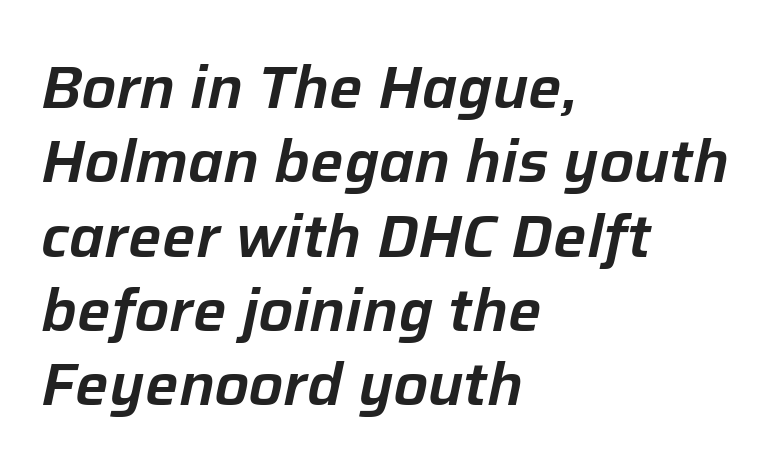
{"italic": "yes", "lean": "right", "slant_degrees": 12, "width": "normal", "stroke_contrast": "low", "x_height": "medium", "monospaced": "no", "underline": "no", "align": "left", "line_spacing": "normal", "line_spacing_ratio": 1.26, "letter_spacing": "normal", "letter_spacing_em": 0.0, "glyph_px": 59}
